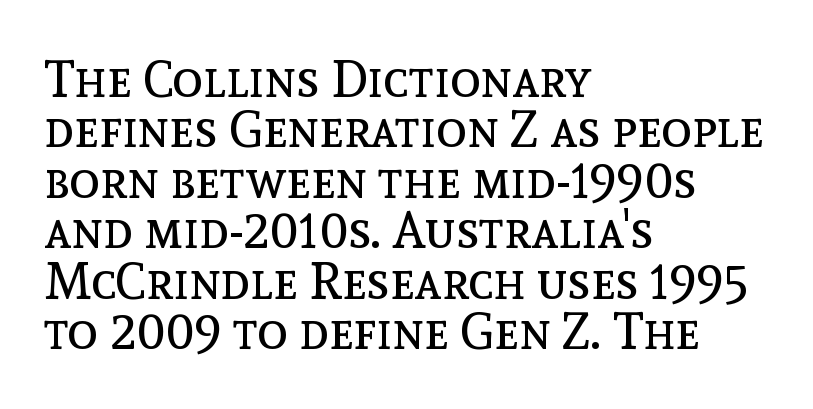
Q: Is the text bold? A: No.
Q: Is the text italic (slanted)? A: No, it is upright.
Q: Is the text underlined? A: No.
Q: How is the paragraph aligned? A: Left-aligned.
Q: Is the spacing between letters normal or unusually wide? A: Normal.
Q: Is the spacing between lines tight, normal or loose? A: Tight.
Q: Width (condensed, normal, or wide)? A: Normal.
Q: x-height? A: Medium.
Q: Monospaced? A: No.
